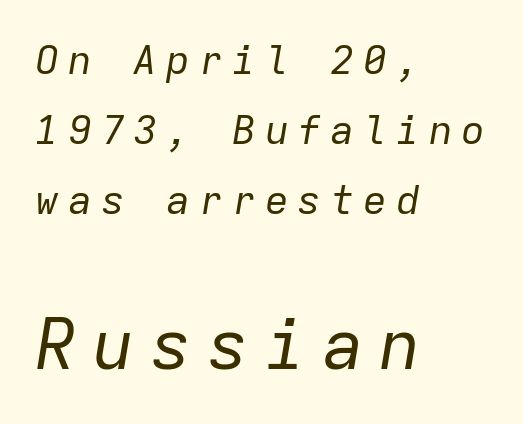
{"italic": "yes", "lean": "right", "slant_degrees": 9, "bold": "no", "weight": "regular", "width": "normal", "stroke_contrast": "low", "x_height": "medium", "monospaced": "yes", "underline": "no", "align": "left", "line_spacing_ratio": 1.75, "letter_spacing": "wide", "letter_spacing_em": 0.22, "larger_block": "second", "size_ratio": 1.75, "glyph_px": 70}
